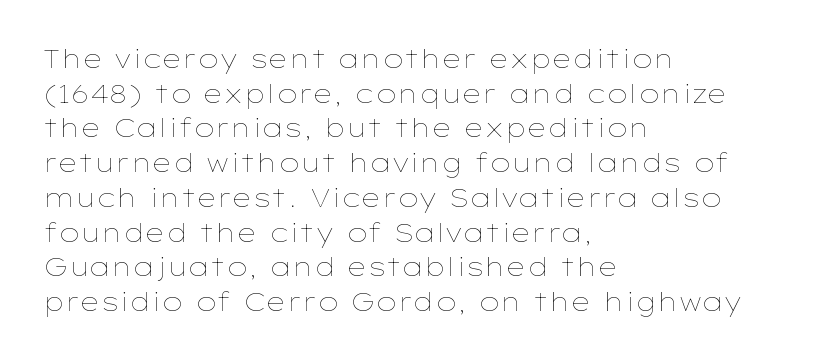
Q: Is the text bold? A: No.
Q: Is the text italic (slanted)? A: No, it is upright.
Q: Is the text underlined? A: No.
Q: How is the paragraph aligned? A: Left-aligned.
Q: Is the spacing between letters normal or unusually wide? A: Normal.
Q: Is the spacing between lines tight, normal or loose? A: Normal.
